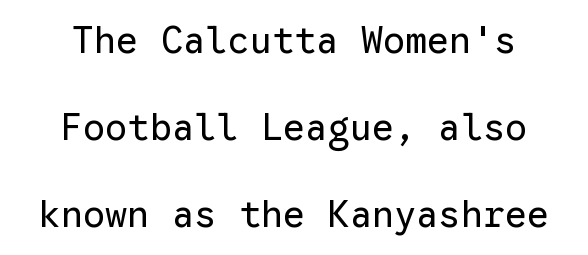
{"serif": "no", "italic": "no", "bold": "no", "weight": "regular", "width": "normal", "stroke_contrast": "low", "x_height": "medium", "monospaced": "yes", "underline": "no", "align": "center", "line_spacing": "loose", "line_spacing_ratio": 2.35, "letter_spacing": "normal", "letter_spacing_em": 0.0, "glyph_px": 37}
